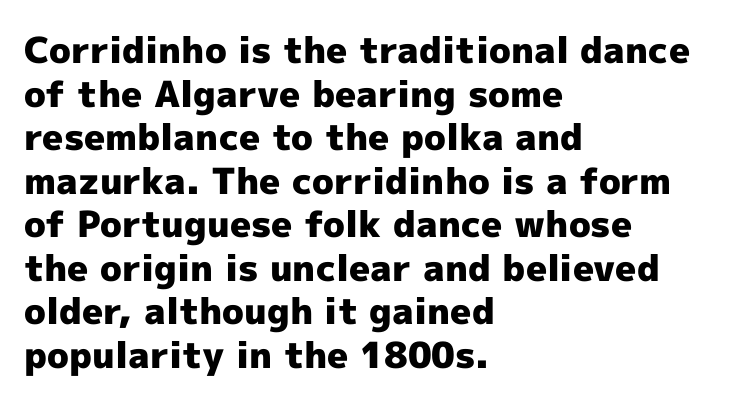
When letters stand straight like this, we call the style roman or upright. Students, this is bold: see how much ink each stroke carries. Does the copy run flush right? No — it runs flush left. The type is set solid horizontally, with unmodified tracking.
